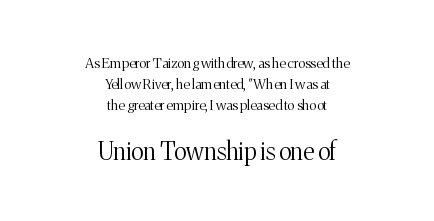
{"italic": "no", "bold": "no", "underline": "no", "align": "center", "line_spacing": "normal", "line_spacing_ratio": 1.49, "letter_spacing": "normal", "letter_spacing_em": 0.0, "larger_block": "second", "size_ratio": 1.71, "glyph_px": 24}
